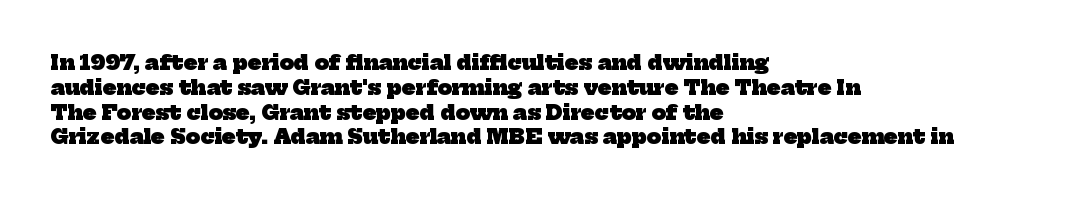
{"bold": "yes", "underline": "no", "align": "left", "line_spacing_ratio": 1.24, "letter_spacing": "normal", "letter_spacing_em": 0.0, "glyph_px": 20}
